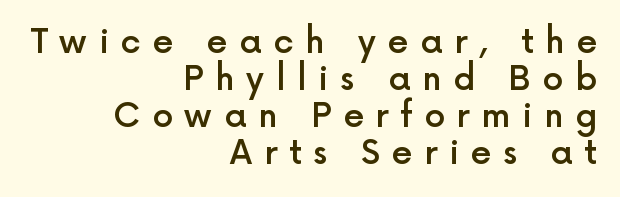
How are the letters spaced? Widely, with obvious added tracking. Students, observe: this is what under-led, compact text looks like. Line endings align vertically; line beginnings do not. Note: no serifs on the glyphs.
